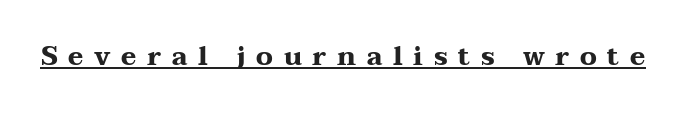
Q: Is the text bold? A: Yes.
Q: Is the text italic (slanted)? A: No, it is upright.
Q: Is the text underlined? A: Yes.
Q: Is the spacing between letters normal or unusually wide? A: Unusually wide.
